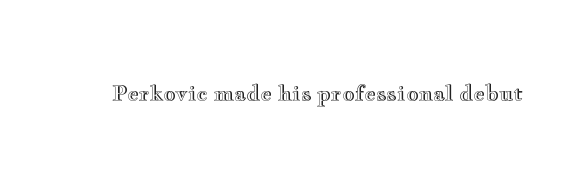
{"italic": "no", "underline": "no", "letter_spacing": "normal", "letter_spacing_em": 0.0, "glyph_px": 22}
